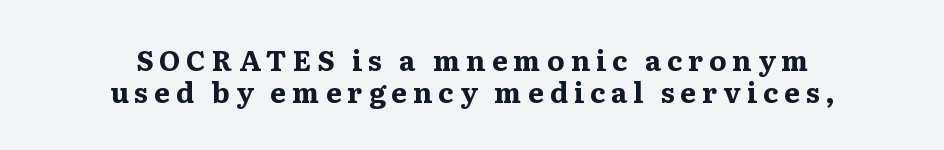
The image shows 28 px bold, wide serif type, upright; set centered, tight line spacing (1.13x), unusually wide letter spacing (+0.21 em), not underlined; medium stroke contrast and a medium x-height.
